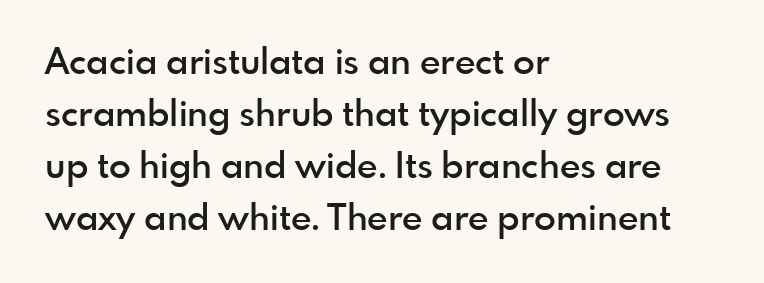
The image shows 36 px semibold sans-serif type, upright; set left-aligned, normal line spacing (1.44x), normal letter spacing, not underlined; a small x-height.
